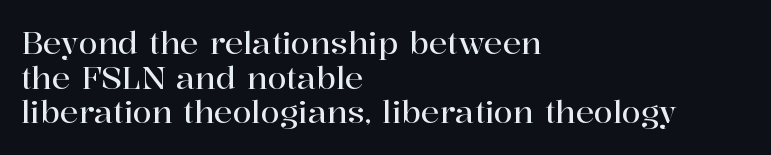
Q: Is the text italic (slanted)? A: No, it is upright.
Q: Is the typeface a serif or a sans-serif typeface? A: Serif.
Q: Is the text underlined? A: No.
Q: How is the paragraph aligned? A: Left-aligned.
Q: Is the spacing between letters normal or unusually wide? A: Normal.
Q: Is the spacing between lines tight, normal or loose? A: Tight.
Q: Width (condensed, normal, or wide)? A: Normal.
Q: Stroke contrast? A: High.
Q: x-height? A: Medium.
Q: Monospaced? A: No.
